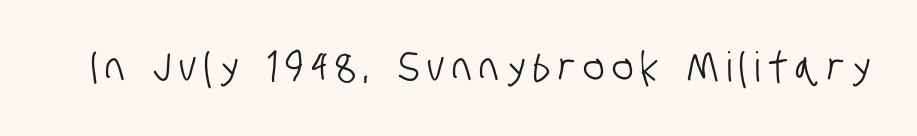
Q: Is the typeface a serif or a sans-serif typeface? A: Sans-serif.
Q: Is the text underlined? A: No.
Q: Width (condensed, normal, or wide)? A: Condensed.
Q: Stroke contrast? A: Low.
Q: x-height? A: Large.
Q: Monospaced? A: No.
